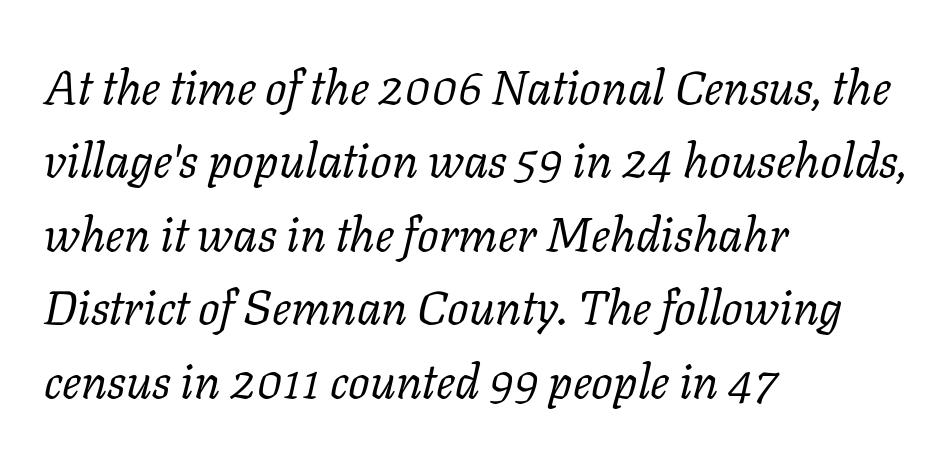
Q: Is the text bold? A: No.
Q: Is the text italic (slanted)? A: Yes, it leans right by about 11 degrees.
Q: Is the typeface a serif or a sans-serif typeface? A: Serif.
Q: Is the text underlined? A: No.
Q: How is the paragraph aligned? A: Left-aligned.
Q: Is the spacing between letters normal or unusually wide? A: Normal.
Q: Is the spacing between lines tight, normal or loose? A: Normal.
Q: Width (condensed, normal, or wide)? A: Normal.
Q: Stroke contrast? A: Low.
Q: x-height? A: Medium.
Q: Monospaced? A: No.
